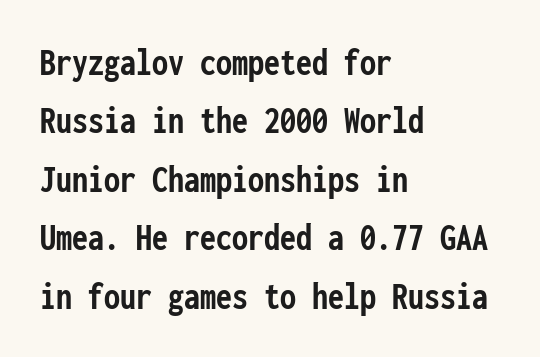
Q: Is the text bold? A: Yes.
Q: Is the text italic (slanted)? A: No, it is upright.
Q: Is the typeface a serif or a sans-serif typeface? A: Sans-serif.
Q: Is the text underlined? A: No.
Q: How is the paragraph aligned? A: Left-aligned.
Q: Is the spacing between letters normal or unusually wide? A: Normal.
Q: Is the spacing between lines tight, normal or loose? A: Normal.
Q: Width (condensed, normal, or wide)? A: Condensed.
Q: Stroke contrast? A: Low.
Q: x-height? A: Medium.
Q: Monospaced? A: Yes.
